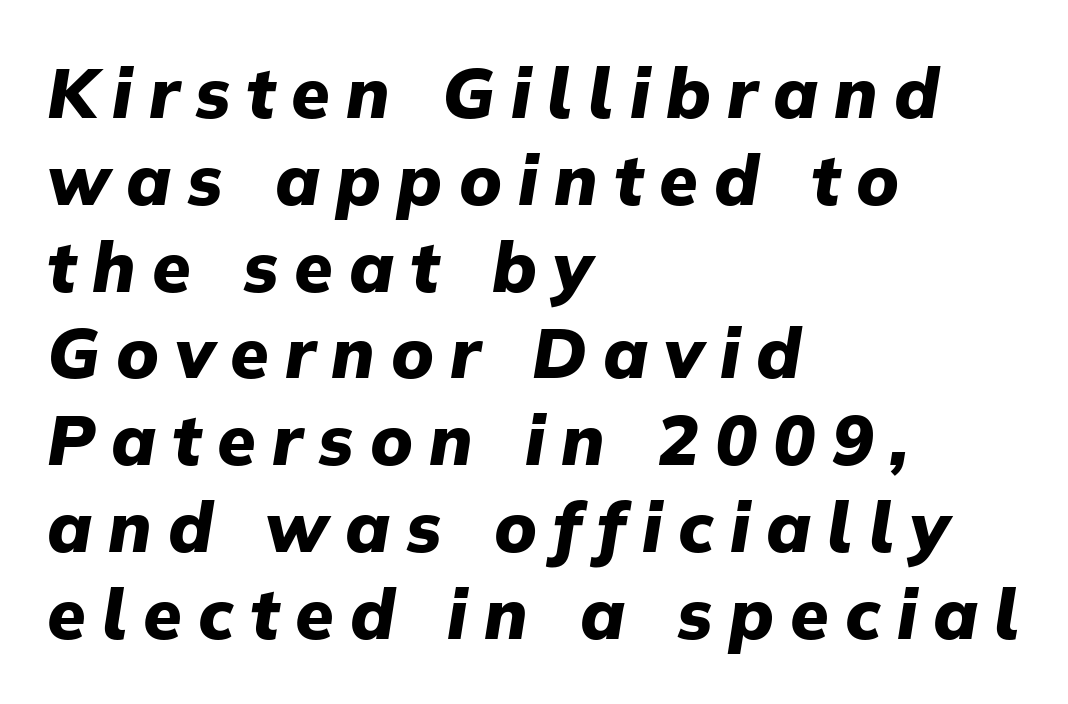
The image shows 70 px heavy type, italic (leaning right); set left-aligned, line spacing 1.24x, unusually wide letter spacing (+0.23 em), not underlined; low stroke contrast and a medium x-height.
